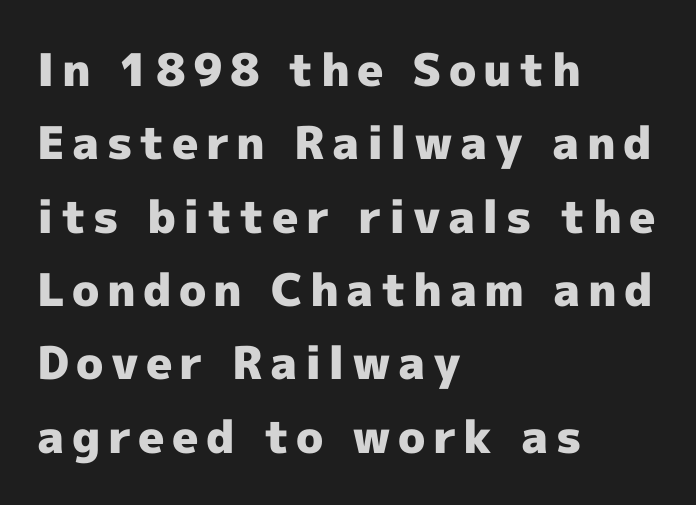
These lines are composed in type without serifs. One glance says typical: line gaps are just what's usual. Just letters on the line, the space beneath them empty. A typesetter would call this proportional, since set widths differ per character. Plenty of ink on the page — the face is bold. Italic? Not at all — the glyphs are vertical.
